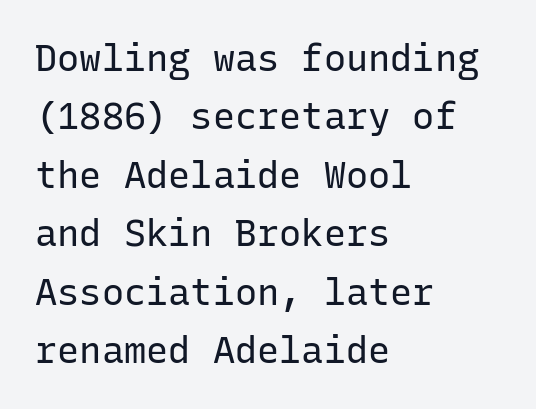
The image shows 37 px regular-weight sans-serif type, upright, monospaced; set left-aligned, normal line spacing (1.58x), normal letter spacing, not underlined; low stroke contrast and a medium x-height.
